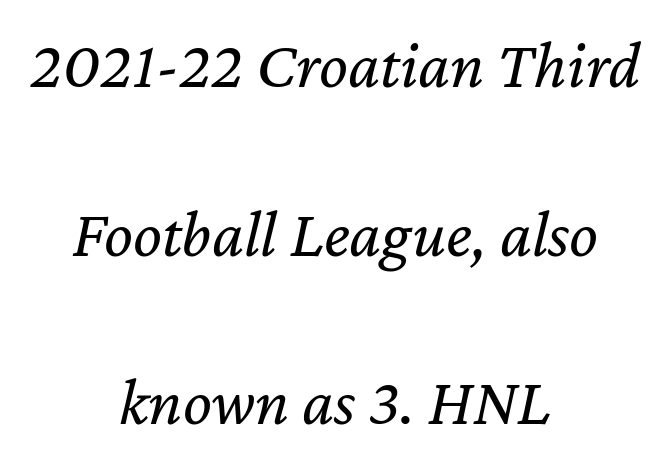
{"italic": "yes", "lean": "right", "slant_degrees": 12, "bold": "no", "weight": "regular", "width": "normal", "stroke_contrast": "low", "x_height": "medium", "monospaced": "no", "underline": "no", "align": "center", "line_spacing": "loose", "line_spacing_ratio": 2.48, "letter_spacing": "normal", "letter_spacing_em": 0.0, "glyph_px": 68}
